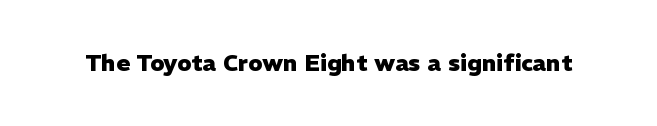
{"italic": "no", "bold": "yes", "underline": "no", "letter_spacing": "normal", "letter_spacing_em": 0.0, "glyph_px": 23}
